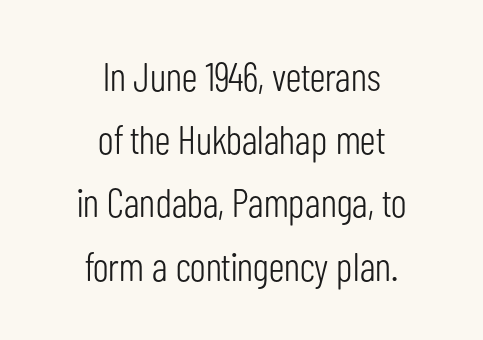
{"serif": "no", "italic": "no", "bold": "no", "weight": "light", "width": "condensed", "stroke_contrast": "low", "x_height": "medium", "monospaced": "no", "underline": "no", "align": "center", "line_spacing": "normal", "line_spacing_ratio": 1.58, "letter_spacing": "normal", "letter_spacing_em": 0.0, "glyph_px": 40}
